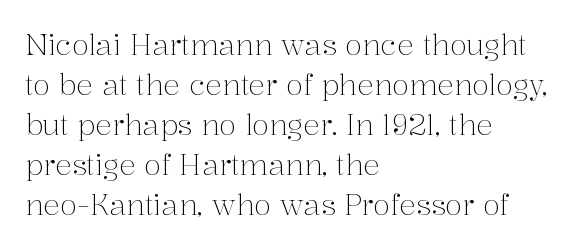
{"serif": "yes", "italic": "no", "bold": "no", "weight": "light", "width": "normal", "stroke_contrast": "medium", "x_height": "medium", "monospaced": "no", "underline": "no", "align": "left", "line_spacing": "normal", "line_spacing_ratio": 1.43, "letter_spacing": "normal", "letter_spacing_em": 0.0, "glyph_px": 28}
